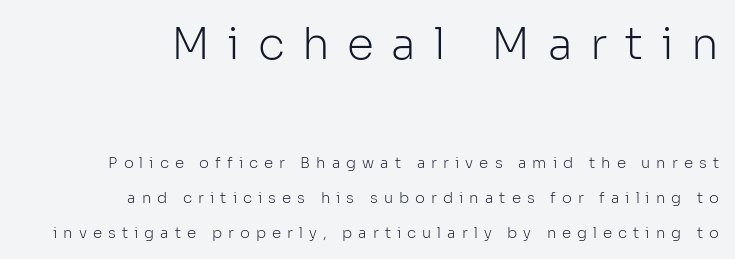
The image shows 44 px light sans-serif type, upright; set right-aligned, loose line spacing (2.32x), unusually wide letter spacing (+0.4 em), not underlined; the first (top) block is 2.93x larger; low stroke contrast and a medium x-height.
